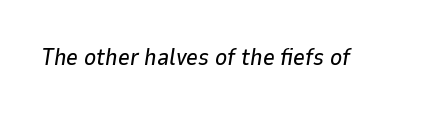
Q: Is the text italic (slanted)? A: Yes, it leans right by about 9 degrees.
Q: Is the text underlined? A: No.
Q: Is the spacing between letters normal or unusually wide? A: Normal.
